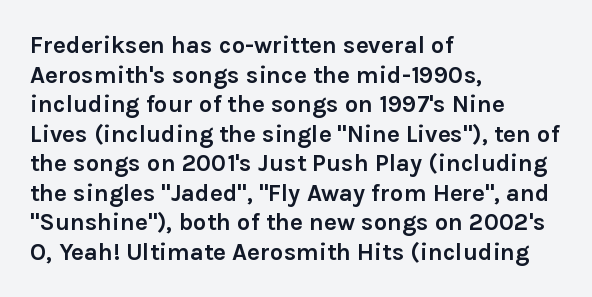
The image shows 24 px bold type, upright; set left-aligned, line spacing 1.23x, normal letter spacing, not underlined.
